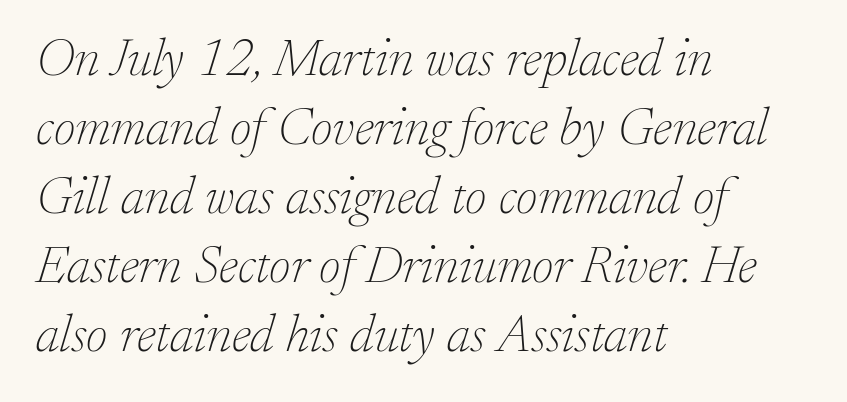
The image shows 53 px thin serif type, italic (leaning right); set left-aligned, normal line spacing (1.3x), normal letter spacing, not underlined; low stroke contrast and a small x-height.
